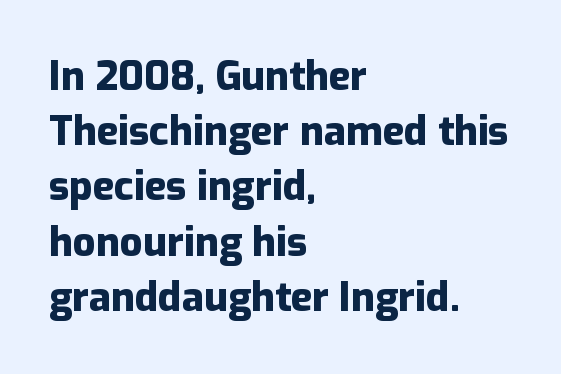
The image shows 40 px heavy sans-serif type, upright; set left-aligned, normal line spacing (1.38x), normal letter spacing, not underlined; low stroke contrast and a medium x-height.
